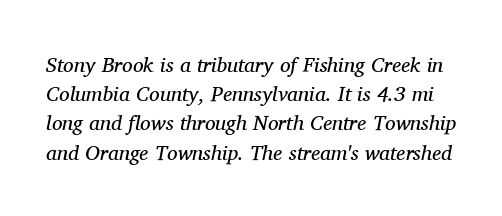
Q: Is the text bold? A: No.
Q: Is the text italic (slanted)? A: Yes, it leans right by about 11 degrees.
Q: Is the text underlined? A: No.
Q: Is the spacing between letters normal or unusually wide? A: Normal.
Q: Is the spacing between lines tight, normal or loose? A: Normal.
